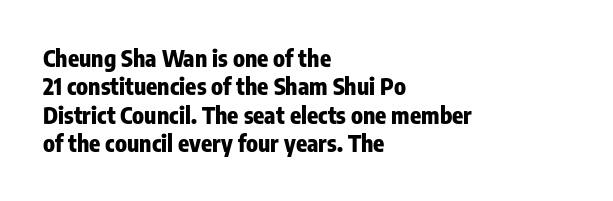
Q: Is the text bold? A: Yes.
Q: Is the text italic (slanted)? A: No, it is upright.
Q: Is the text underlined? A: No.
Q: How is the paragraph aligned? A: Left-aligned.
Q: Is the spacing between letters normal or unusually wide? A: Normal.
